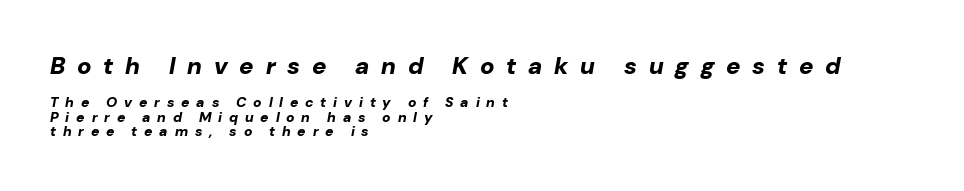
Visually, the top section dominates because its glyphs are scaled up. Underlining? Definitely not there. The compositor pushed each line to the left boundary. In terms of letterspacing, this is a distinctly airy, spread setting.
